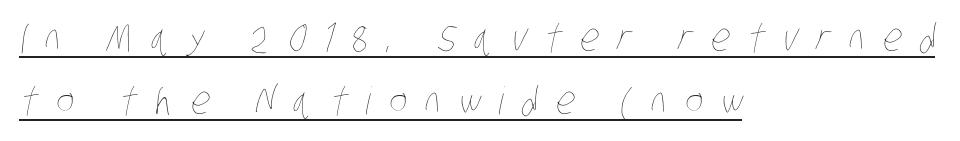
The image shows 38 px thin, condensed type; set left-aligned, normal line spacing (1.66x), unusually wide letter spacing (+0.48 em), underlined; low stroke contrast and a large x-height.
